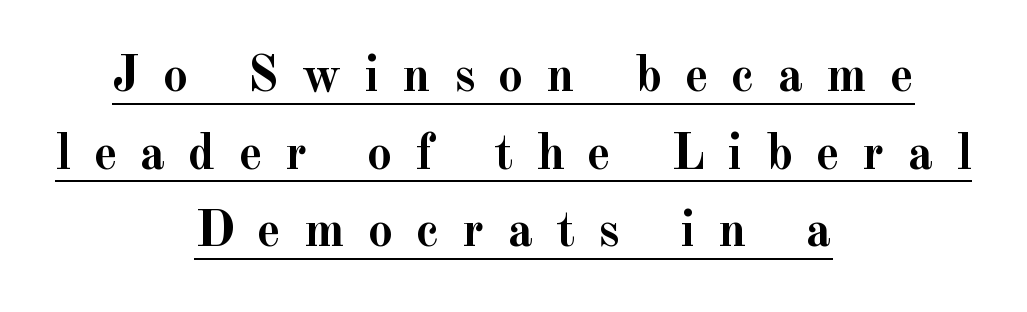
{"serif": "yes", "italic": "no", "bold": "yes", "weight": "semibold", "width": "normal", "x_height": "small", "monospaced": "no", "underline": "yes", "align": "center", "line_spacing": "normal", "line_spacing_ratio": 1.52, "letter_spacing": "wide", "letter_spacing_em": 0.44, "glyph_px": 51}
